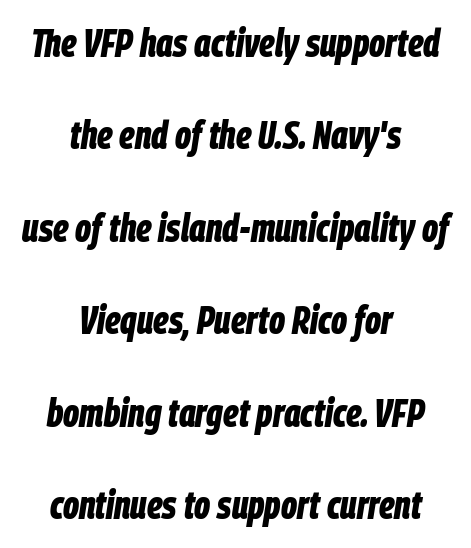
The image shows 39 px bold, condensed type, italic (leaning right); set centered, loose line spacing (2.37x), normal letter spacing, not underlined; low stroke contrast and a large x-height.
